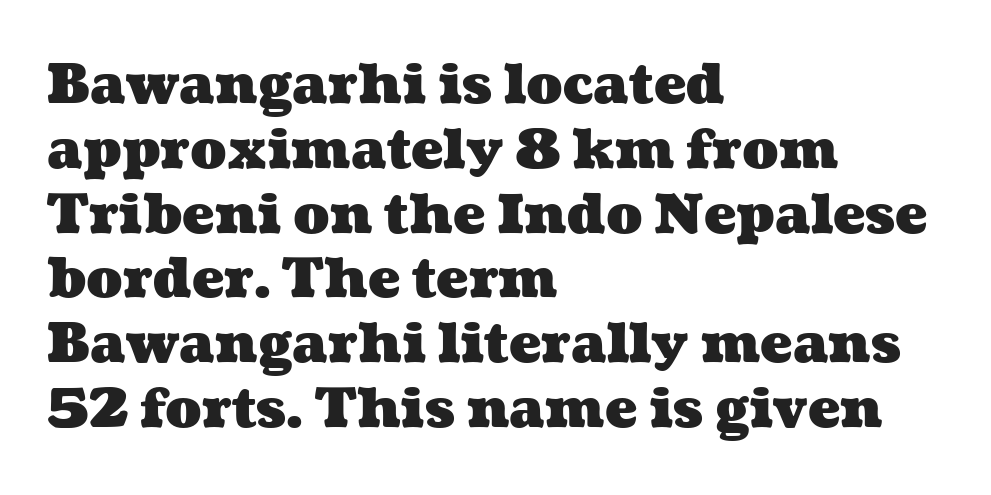
In terms of weight, the rendering is a true, heavy bold. Words appear dense and cohesive because spacing is normal. If you drew a ruler down the left edge, every line would touch it. Note the varied advance widths — an 'i' is clearly narrower than an 'm'. Quick note: underline off.
